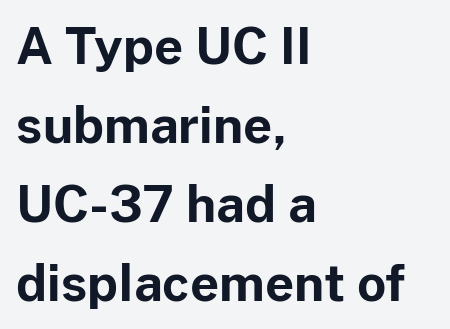
Strong, thick strokes mark this as bold type. This rendering uses left alignment, leaving the right contour irregular. Interline gaps are of average width in this sample. Glance below the letters and you will spot only blank space. The face used here is proportionally spaced, like ordinary book or web type. Standard letterfit; no display-style spreading of the glyphs.
